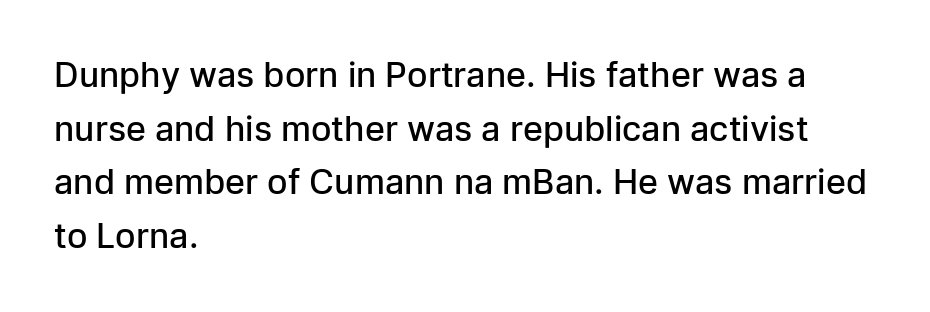
Tracking value appears to be zero — textbook default spacing. Line beginnings align vertically; line endings do not. These lines are rendered in a variable-pitch font. Font category for this specimen: sans-serif. Weight check: semibold — heavier than regular, not quite bold. This is the regular roman posture of the typeface.
